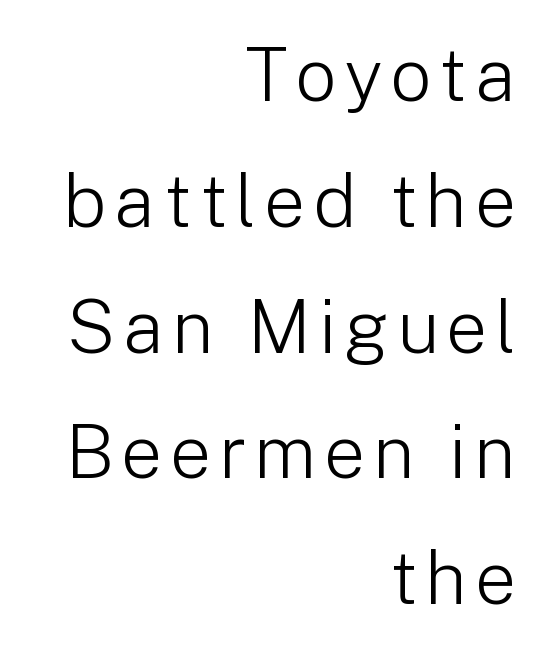
Q: Is the text bold? A: No.
Q: Is the text italic (slanted)? A: No, it is upright.
Q: Is the typeface a serif or a sans-serif typeface? A: Sans-serif.
Q: Is the text underlined? A: No.
Q: How is the paragraph aligned? A: Right-aligned.
Q: Is the spacing between lines tight, normal or loose? A: Normal.
Q: Width (condensed, normal, or wide)? A: Normal.
Q: Stroke contrast? A: Low.
Q: x-height? A: Medium.
Q: Monospaced? A: No.
